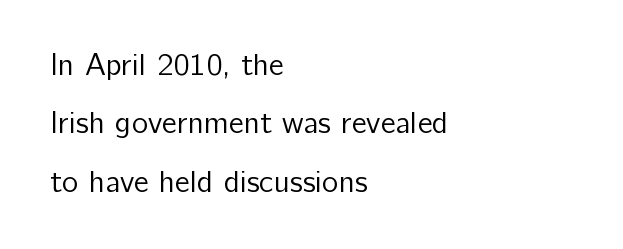
{"serif": "no", "italic": "no", "bold": "no", "weight": "regular", "width": "normal", "stroke_contrast": "low", "x_height": "medium", "monospaced": "no", "underline": "no", "align": "left", "line_spacing_ratio": 1.88, "letter_spacing": "normal", "letter_spacing_em": 0.0, "glyph_px": 31}
